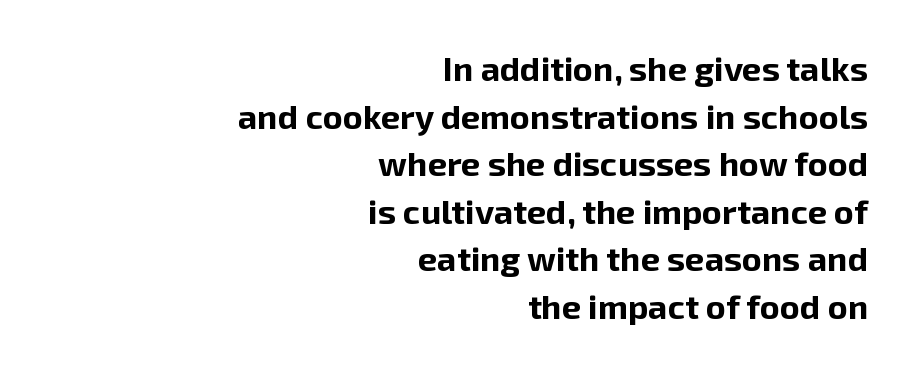
Q: Is the text bold? A: Yes.
Q: Is the text italic (slanted)? A: No, it is upright.
Q: Is the typeface a serif or a sans-serif typeface? A: Sans-serif.
Q: Is the text underlined? A: No.
Q: How is the paragraph aligned? A: Right-aligned.
Q: Is the spacing between letters normal or unusually wide? A: Normal.
Q: Is the spacing between lines tight, normal or loose? A: Normal.
Q: Width (condensed, normal, or wide)? A: Normal.
Q: Stroke contrast? A: Low.
Q: x-height? A: Medium.
Q: Monospaced? A: No.
